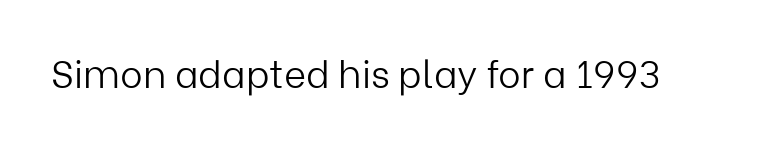
{"serif": "no", "italic": "no", "bold": "no", "weight": "light", "width": "normal", "stroke_contrast": "low", "x_height": "medium", "monospaced": "no", "underline": "no", "letter_spacing": "normal", "letter_spacing_em": 0.0, "glyph_px": 38}
